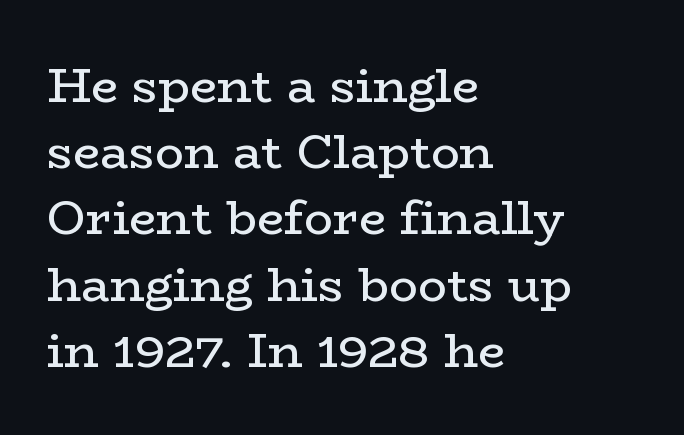
Q: Is the text bold? A: No.
Q: Is the text italic (slanted)? A: No, it is upright.
Q: Is the typeface a serif or a sans-serif typeface? A: Serif.
Q: Is the text underlined? A: No.
Q: How is the paragraph aligned? A: Left-aligned.
Q: Is the spacing between letters normal or unusually wide? A: Normal.
Q: Is the spacing between lines tight, normal or loose? A: Normal.
Q: Width (condensed, normal, or wide)? A: Wide.
Q: Stroke contrast? A: Low.
Q: x-height? A: Medium.
Q: Monospaced? A: No.
